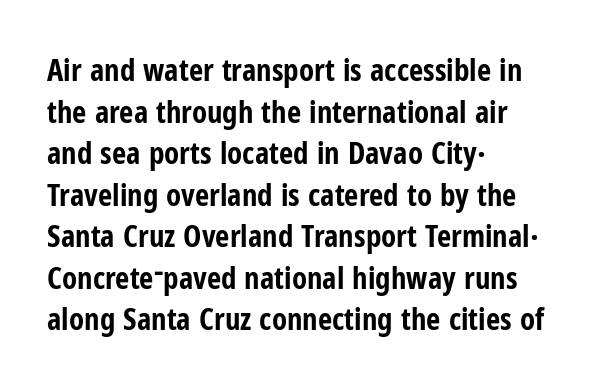
The image shows 31 px bold, condensed sans-serif type, upright; set left-aligned, normal line spacing (1.34x), normal letter spacing, not underlined; low stroke contrast and a medium x-height.
